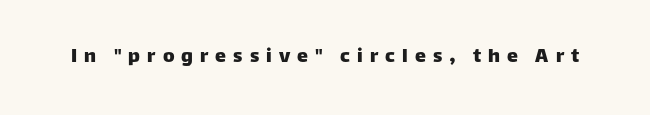
The image shows 22 px text type, upright; set unusually wide letter spacing (+0.32 em), not underlined.
